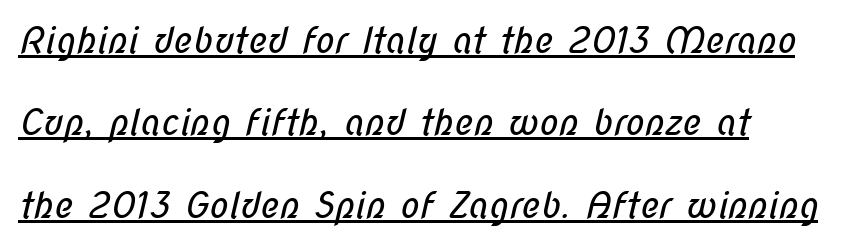
Q: Is the text bold? A: No.
Q: Is the typeface a serif or a sans-serif typeface? A: Sans-serif.
Q: Is the text underlined? A: Yes.
Q: How is the paragraph aligned? A: Left-aligned.
Q: Is the spacing between letters normal or unusually wide? A: Normal.
Q: Is the spacing between lines tight, normal or loose? A: Loose.
Q: Width (condensed, normal, or wide)? A: Condensed.
Q: Stroke contrast? A: Low.
Q: x-height? A: Medium.
Q: Monospaced? A: No.
